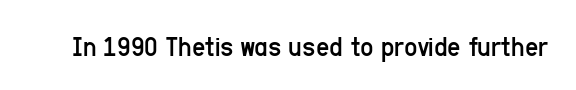
{"serif": "no", "italic": "no", "bold": "no", "weight": "regular", "width": "condensed", "stroke_contrast": "low", "x_height": "medium", "monospaced": "no", "underline": "no", "letter_spacing": "normal", "letter_spacing_em": 0.0, "glyph_px": 29}
